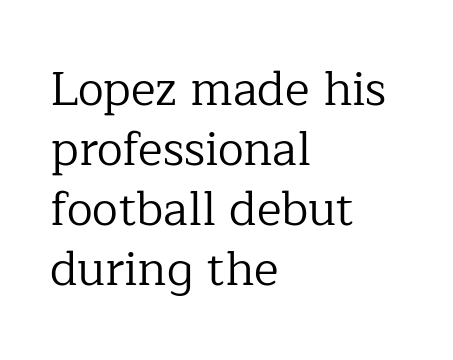
The image shows 47 px regular-weight serif type, upright; set left-aligned, normal line spacing (1.28x), normal letter spacing, not underlined; low stroke contrast and a medium x-height.
